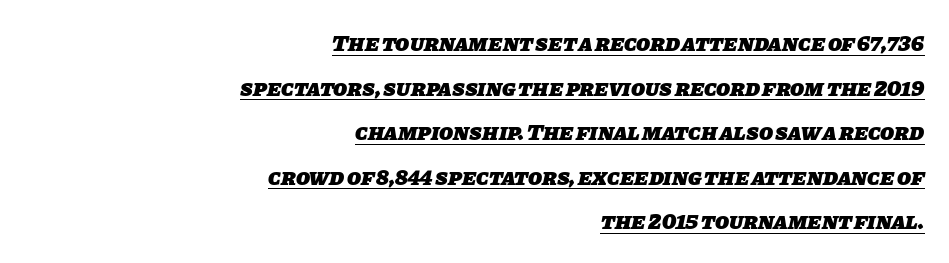
Heavy-handed strokes throughout: this text is bold. The text block is weighted toward the right margin, trailing off unevenly leftward. What's the leading like? Stretched, with rows far apart. Compared with typical body copy, the letter spacing here is the same.
